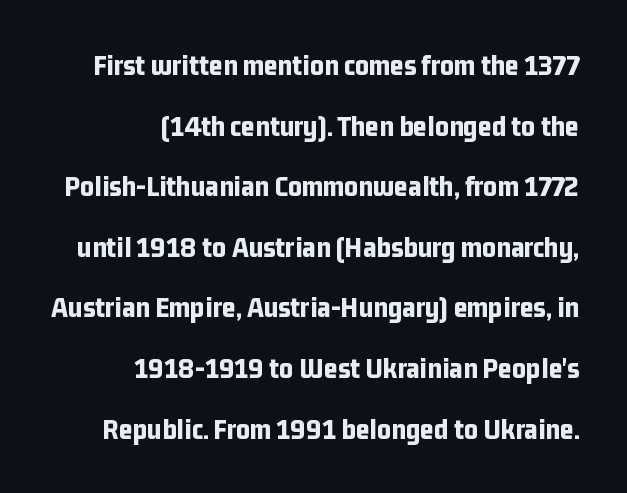
The image shows 30 px bold, condensed sans-serif type, upright; set right-aligned, loose line spacing (2.02x), normal letter spacing, not underlined; low stroke contrast and a medium x-height.
